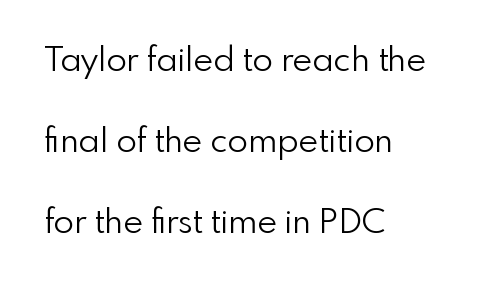
The image shows 34 px light sans-serif type, upright; set left-aligned, loose line spacing (2.38x), normal letter spacing, not underlined; low stroke contrast and a small x-height.
